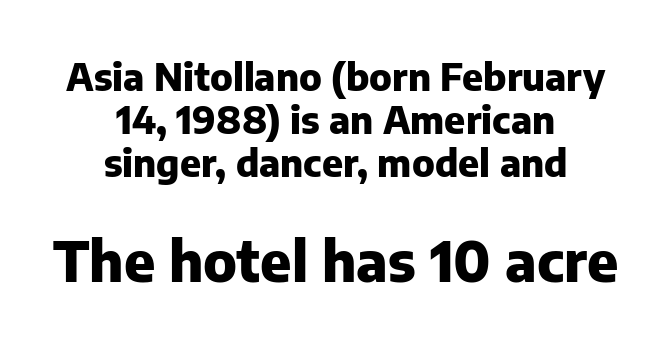
The image shows 55 px heavy sans-serif type, upright; set centered, line spacing 1.16x, normal letter spacing, not underlined; the second (bottom) block is 1.49x larger; low stroke contrast and a medium x-height.
